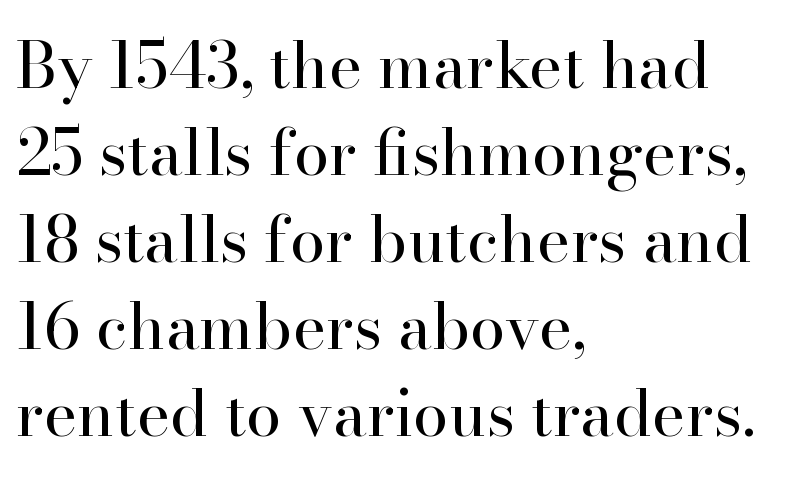
Nope, not italic — everything's standing straight. Does extra space separate the letters? No, they use regular spacing. If you measured baseline to baseline, you'd find a middling distance. The compositor pushed each line to the left boundary. The rendering shows small feet on the letterforms — a serif design.
